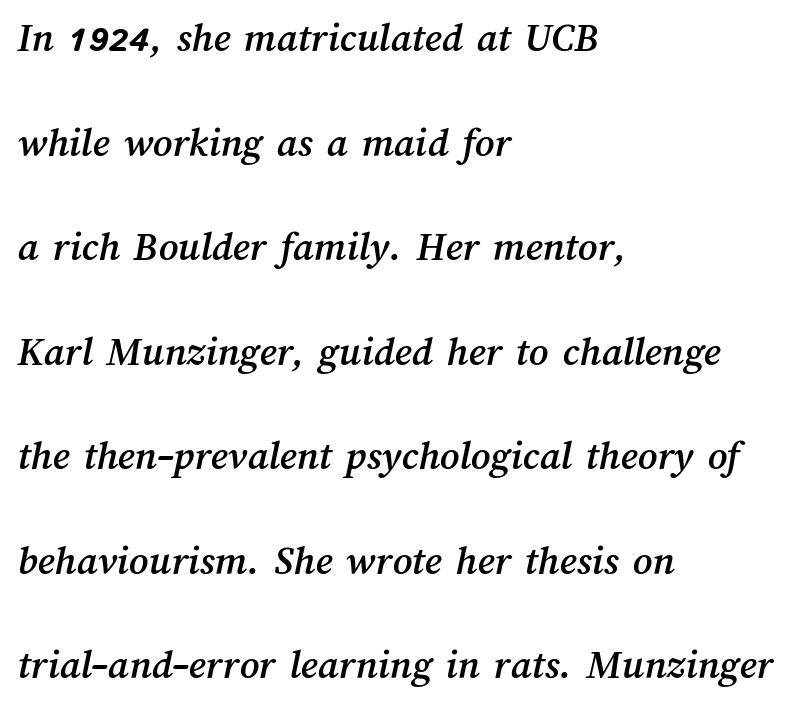
{"width": "normal", "stroke_contrast": "medium", "x_height": "medium", "monospaced": "no", "underline": "no", "align": "left", "line_spacing": "loose", "line_spacing_ratio": 2.49, "letter_spacing": "normal", "letter_spacing_em": 0.0, "glyph_px": 42}
